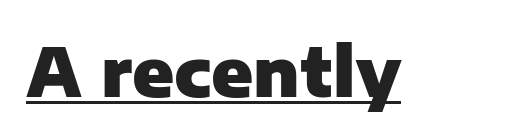
The letterforms sit shoulder to shoulder at normal distance. Does the lettering tilt? It doesn't — this is upright. Each glyph is drawn with heavy, bold strokes. Looks like regular typesetting: each glyph gets only the width it needs. This sample uses a sans-serif face. Notice how a bar underscores the lettering throughout.
